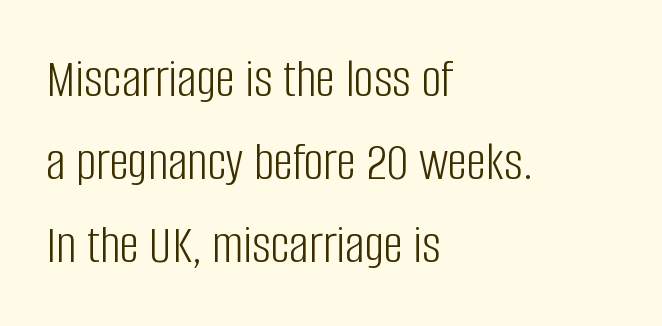
{"serif": "no", "italic": "no", "bold": "no", "weight": "light", "width": "condensed", "stroke_contrast": "low", "x_height": "large", "monospaced": "no", "underline": "no", "align": "left", "line_spacing": "normal", "line_spacing_ratio": 1.51, "letter_spacing": "normal", "letter_spacing_em": 0.0, "glyph_px": 55}
